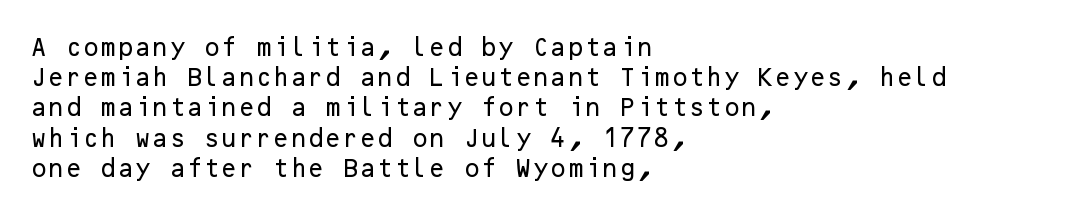
The image shows 20 px text type, upright; set left-aligned, normal line spacing (1.51x), normal letter spacing, not underlined.
